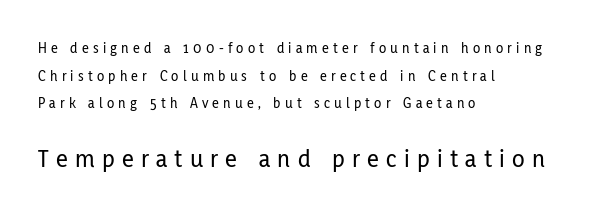
Q: Is the text italic (slanted)? A: No, it is upright.
Q: Is the text underlined? A: No.
Q: How is the paragraph aligned? A: Left-aligned.
Q: Is the spacing between letters normal or unusually wide? A: Unusually wide.
Q: Which block of text is set in a larger size, the first (top) or the second (bottom)? A: The second (bottom) one.
